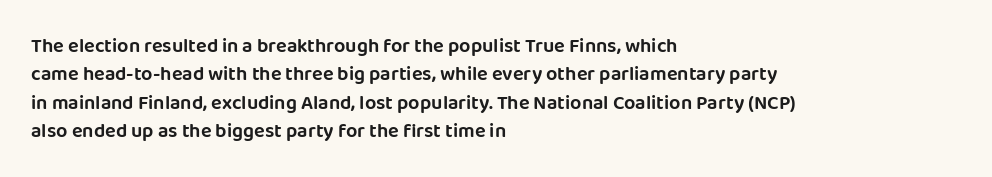
The image shows 20 px text type, upright; set left-aligned, normal line spacing (1.42x), normal letter spacing, not underlined.
